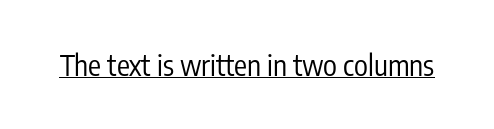
Q: Is the text bold? A: No.
Q: Is the text italic (slanted)? A: No, it is upright.
Q: Is the typeface a serif or a sans-serif typeface? A: Sans-serif.
Q: Is the text underlined? A: Yes.
Q: Is the spacing between letters normal or unusually wide? A: Normal.
Q: Width (condensed, normal, or wide)? A: Condensed.
Q: Stroke contrast? A: Low.
Q: x-height? A: Medium.
Q: Monospaced? A: No.
